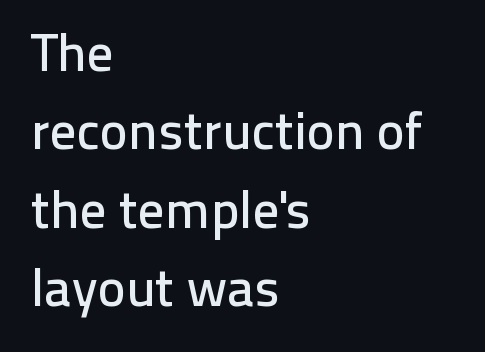
Q: Is the text italic (slanted)? A: No, it is upright.
Q: Is the typeface a serif or a sans-serif typeface? A: Sans-serif.
Q: Is the text underlined? A: No.
Q: How is the paragraph aligned? A: Left-aligned.
Q: Is the spacing between letters normal or unusually wide? A: Normal.
Q: Is the spacing between lines tight, normal or loose? A: Normal.
Q: Width (condensed, normal, or wide)? A: Normal.
Q: Stroke contrast? A: Low.
Q: x-height? A: Medium.
Q: Monospaced? A: No.
